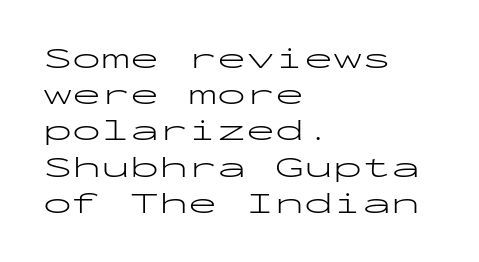
This is roman type, the default non-slanted kind. This block has exactly the height ordinary leading produces. All the whitespace from short lines collects on the right. The letterforms sit shoulder to shoulder at normal distance.
